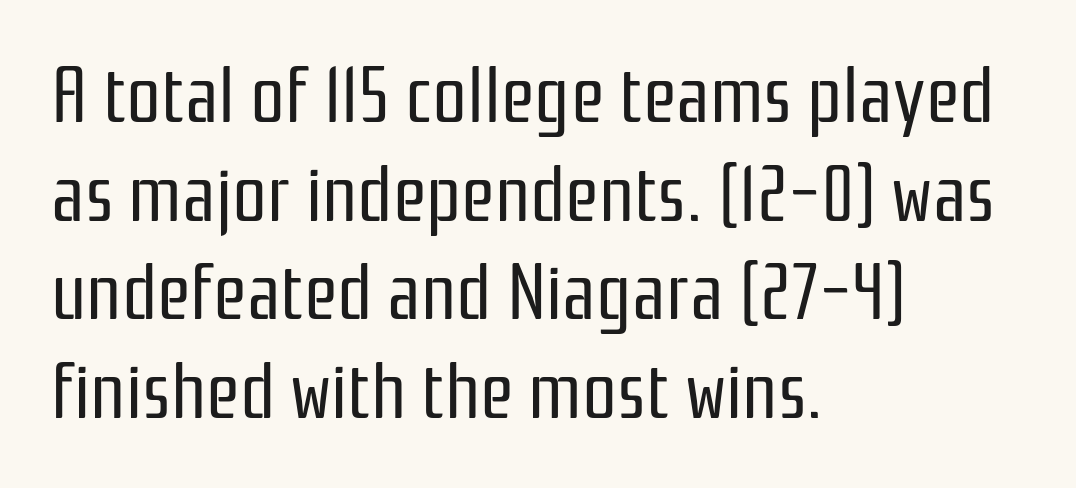
Spacing verdict: proportional, widths tailored to each character. Does the lettering tilt? It doesn't — this is upright. All the whitespace from short lines collects on the right. The strokes are not fattened; the text isn't bold.
